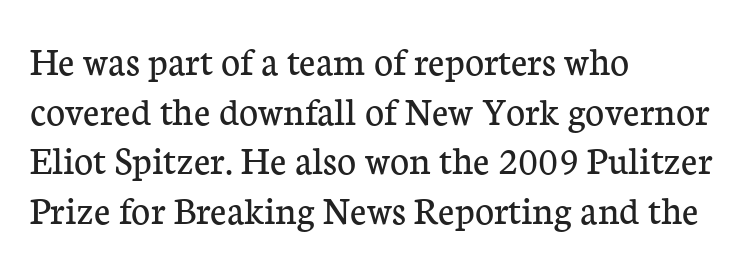
Tall strokes in this sample are plumb rather than angled. Stems and bowls with no extra thickness — not bold. Underline: absent. Standard letterfit; no display-style spreading of the glyphs. Classification — serif.
